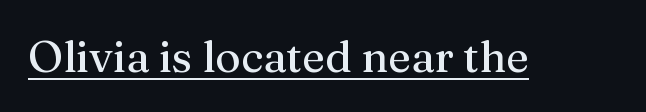
Here the designer chose a conventional face with non-uniform glyph widths. Tracking value appears to be zero — textbook default spacing. Compared with a typical body face, this is equally light or lighter still. Underlining? Definitely there.
